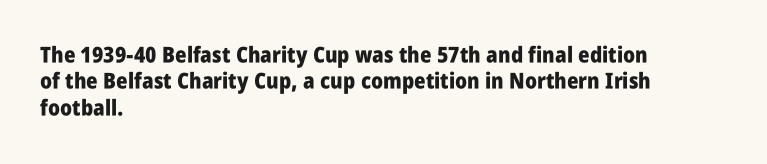
{"italic": "no", "bold": "yes", "underline": "no", "align": "left", "line_spacing_ratio": 1.2, "letter_spacing": "normal", "letter_spacing_em": 0.0, "glyph_px": 22}
